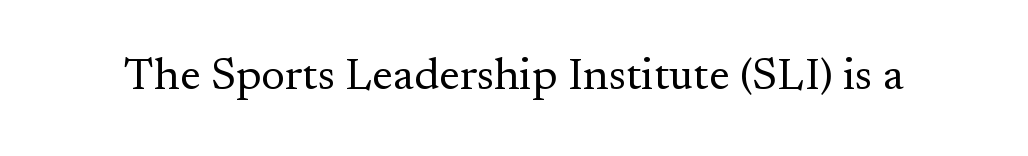
Q: Is the text bold? A: No.
Q: Is the text italic (slanted)? A: No, it is upright.
Q: Is the typeface a serif or a sans-serif typeface? A: Serif.
Q: Is the text underlined? A: No.
Q: Is the spacing between letters normal or unusually wide? A: Normal.
Q: Width (condensed, normal, or wide)? A: Normal.
Q: Stroke contrast? A: Medium.
Q: x-height? A: Small.
Q: Monospaced? A: No.
